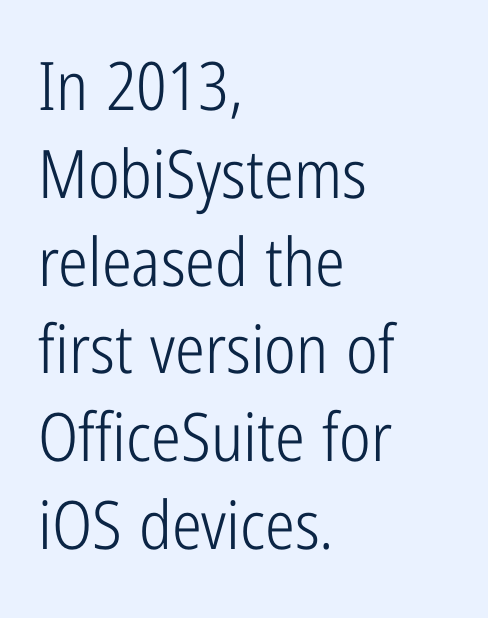
Q: Is the text bold? A: No.
Q: Is the text italic (slanted)? A: No, it is upright.
Q: Is the typeface a serif or a sans-serif typeface? A: Sans-serif.
Q: Is the text underlined? A: No.
Q: How is the paragraph aligned? A: Left-aligned.
Q: Is the spacing between letters normal or unusually wide? A: Normal.
Q: Is the spacing between lines tight, normal or loose? A: Normal.
Q: Width (condensed, normal, or wide)? A: Condensed.
Q: Stroke contrast? A: Low.
Q: x-height? A: Medium.
Q: Monospaced? A: No.
